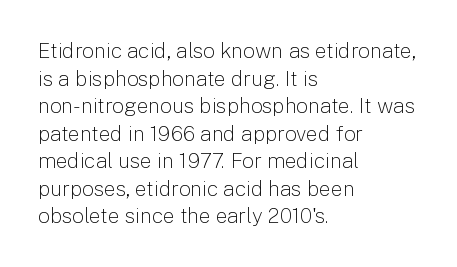
Teacher's note: observe the even left margin — that is flush-left alignment. The line texture is even and compact thanks to regular tracking. The lettering stays uniformly vertical, giving the passage a roman look. The baseline area is clear.
